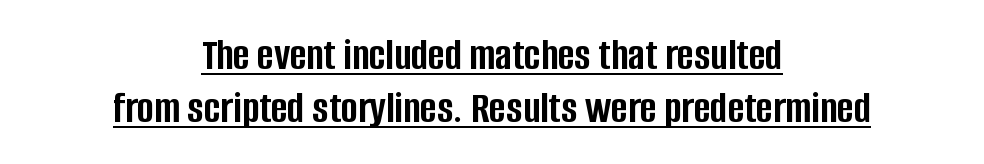
Q: Is the text bold? A: Yes.
Q: Is the text italic (slanted)? A: No, it is upright.
Q: Is the typeface a serif or a sans-serif typeface? A: Sans-serif.
Q: Is the text underlined? A: Yes.
Q: How is the paragraph aligned? A: Centered.
Q: Is the spacing between letters normal or unusually wide? A: Normal.
Q: Width (condensed, normal, or wide)? A: Condensed.
Q: Stroke contrast? A: Low.
Q: x-height? A: Large.
Q: Monospaced? A: No.
